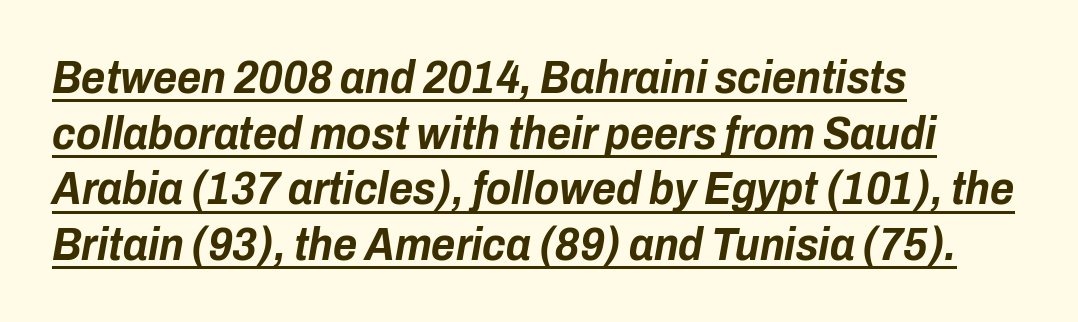
{"italic": "yes", "lean": "right", "slant_degrees": 10, "bold": "yes", "weight": "bold", "width": "condensed", "stroke_contrast": "low", "x_height": "medium", "monospaced": "no", "underline": "yes", "align": "left", "line_spacing_ratio": 1.21, "letter_spacing": "normal", "letter_spacing_em": 0.0, "glyph_px": 46}
